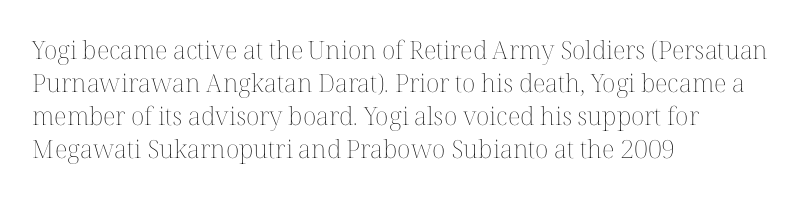
Q: Is the text bold? A: No.
Q: Is the text italic (slanted)? A: No, it is upright.
Q: Is the text underlined? A: No.
Q: How is the paragraph aligned? A: Left-aligned.
Q: Is the spacing between letters normal or unusually wide? A: Normal.
Q: Is the spacing between lines tight, normal or loose? A: Normal.
